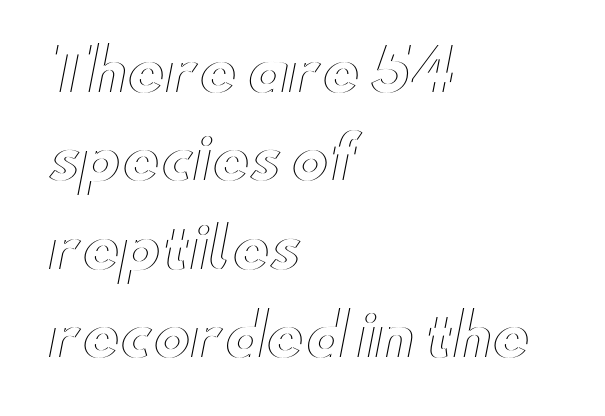
The image shows 57 px wide type; set left-aligned, normal line spacing (1.55x), normal letter spacing, not underlined; a small x-height.
